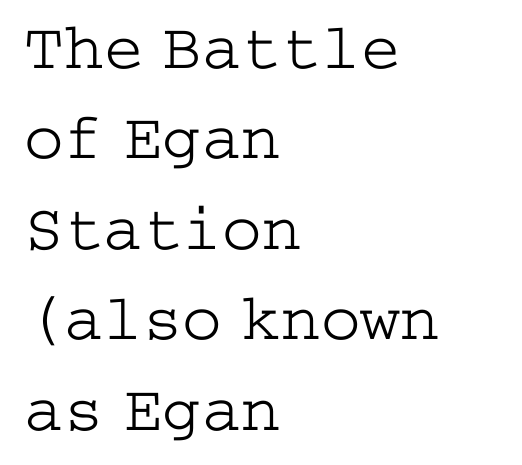
The image shows 66 px light, wide serif type, upright; set left-aligned, normal line spacing (1.37x), normal letter spacing, not underlined; low stroke contrast and a medium x-height.
